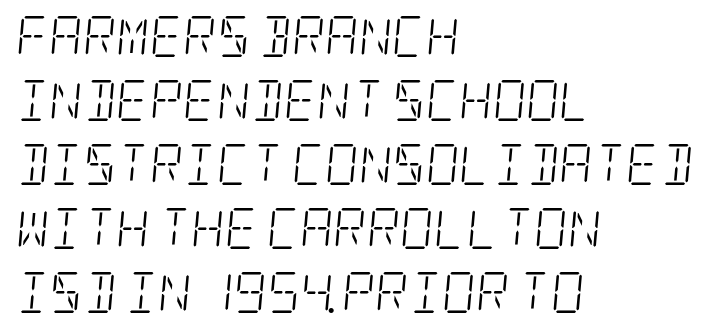
{"serif": "yes", "italic": "yes", "lean": "right", "slant_degrees": 5, "bold": "no", "weight": "light", "width": "condensed", "stroke_contrast": "low", "x_height": "large", "underline": "no", "align": "left", "line_spacing": "normal", "line_spacing_ratio": 1.56, "letter_spacing": "normal", "letter_spacing_em": 0.0, "glyph_px": 41}
